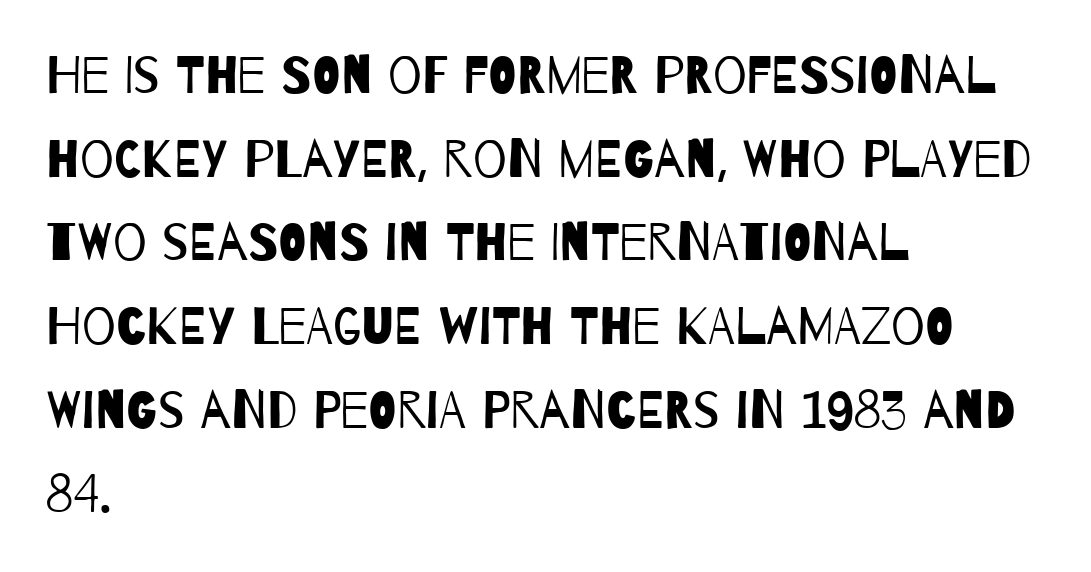
{"serif": "no", "bold": "no", "weight": "regular", "width": "condensed", "stroke_contrast": "low", "x_height": "large", "monospaced": "no", "underline": "no", "align": "left", "line_spacing": "normal", "line_spacing_ratio": 1.58, "letter_spacing": "normal", "letter_spacing_em": 0.0, "glyph_px": 53}
